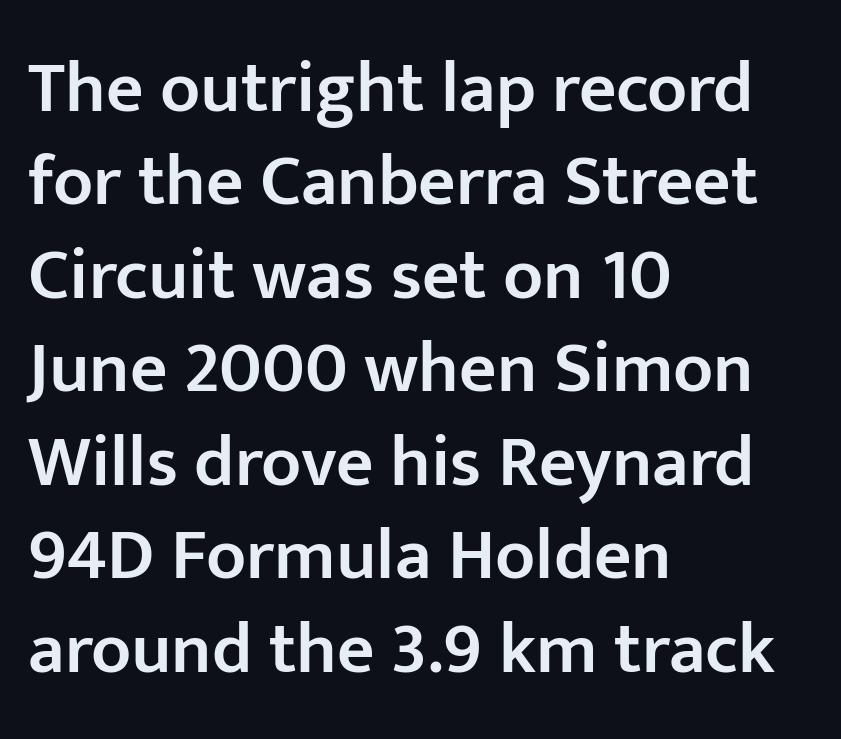
Q: Is the text bold? A: Semi-bold.
Q: Is the text italic (slanted)? A: No, it is upright.
Q: Is the typeface a serif or a sans-serif typeface? A: Sans-serif.
Q: Is the text underlined? A: No.
Q: How is the paragraph aligned? A: Left-aligned.
Q: Is the spacing between letters normal or unusually wide? A: Normal.
Q: Is the spacing between lines tight, normal or loose? A: Normal.
Q: Width (condensed, normal, or wide)? A: Normal.
Q: Stroke contrast? A: Low.
Q: x-height? A: Medium.
Q: Monospaced? A: No.
